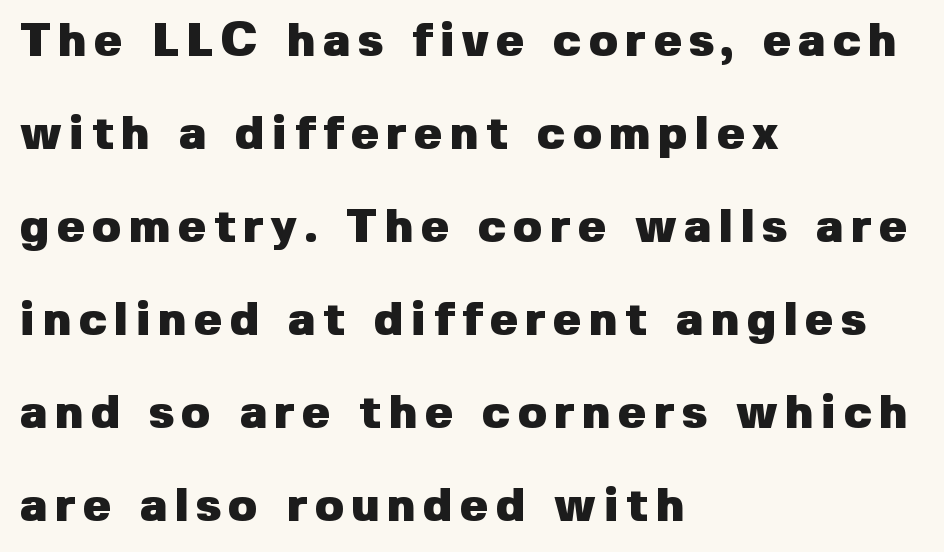
Q: Is the text bold? A: Yes.
Q: Is the text italic (slanted)? A: No, it is upright.
Q: Is the typeface a serif or a sans-serif typeface? A: Sans-serif.
Q: Is the text underlined? A: No.
Q: How is the paragraph aligned? A: Left-aligned.
Q: Is the spacing between lines tight, normal or loose? A: Loose.
Q: Width (condensed, normal, or wide)? A: Normal.
Q: Stroke contrast? A: Low.
Q: x-height? A: Medium.
Q: Monospaced? A: No.
